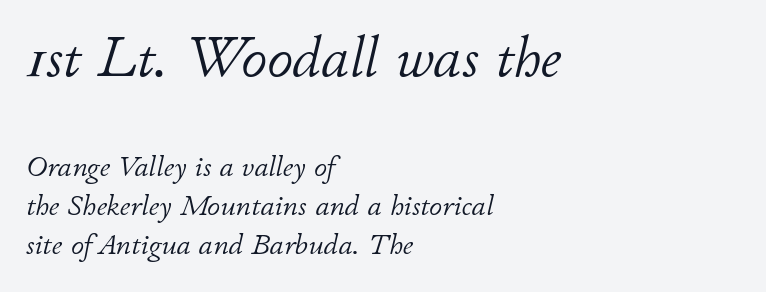
{"italic": "yes", "lean": "right", "slant_degrees": 11, "bold": "no", "weight": "light", "width": "normal", "stroke_contrast": "low", "x_height": "small", "monospaced": "no", "underline": "no", "align": "left", "line_spacing": "normal", "line_spacing_ratio": 1.35, "letter_spacing": "normal", "letter_spacing_em": 0.0, "larger_block": "first", "size_ratio": 2.0, "glyph_px": 58}
